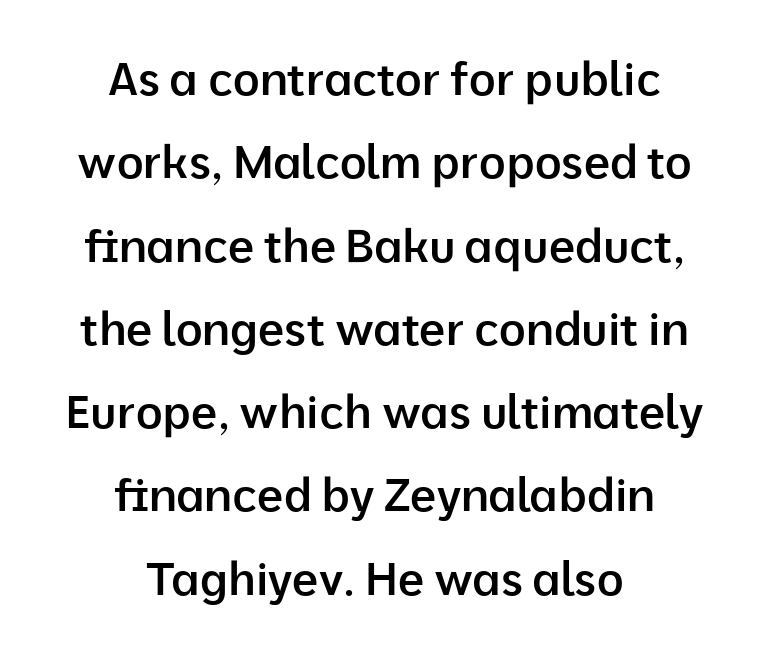
Q: Is the text bold? A: Semi-bold.
Q: Is the text italic (slanted)? A: No, it is upright.
Q: Is the typeface a serif or a sans-serif typeface? A: Sans-serif.
Q: Is the text underlined? A: No.
Q: How is the paragraph aligned? A: Centered.
Q: Is the spacing between letters normal or unusually wide? A: Normal.
Q: Width (condensed, normal, or wide)? A: Normal.
Q: Stroke contrast? A: Low.
Q: x-height? A: Medium.
Q: Monospaced? A: No.
